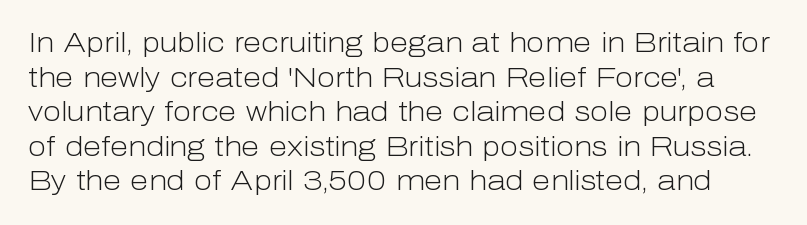
The face looks like a standard text weight, possibly lighter. Compared with typical body copy, the letter spacing here is the same. The strip under each line holds only bare page. Do the letters lean? They stand straight. In terms of leading, this rendering sits right in the middle.
